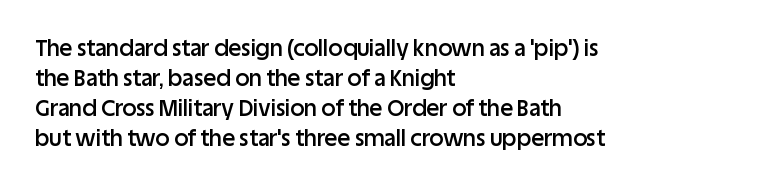
The image shows 22 px text type, upright; set left-aligned, normal line spacing (1.37x), normal letter spacing, not underlined.
